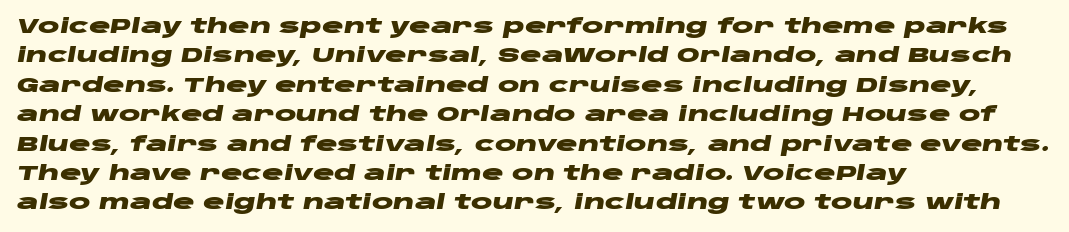
Q: Is the text bold? A: Yes.
Q: Is the text italic (slanted)? A: Yes, it leans right by about 10 degrees.
Q: Is the text underlined? A: No.
Q: How is the paragraph aligned? A: Left-aligned.
Q: Is the spacing between letters normal or unusually wide? A: Normal.
Q: Is the spacing between lines tight, normal or loose? A: Normal.
